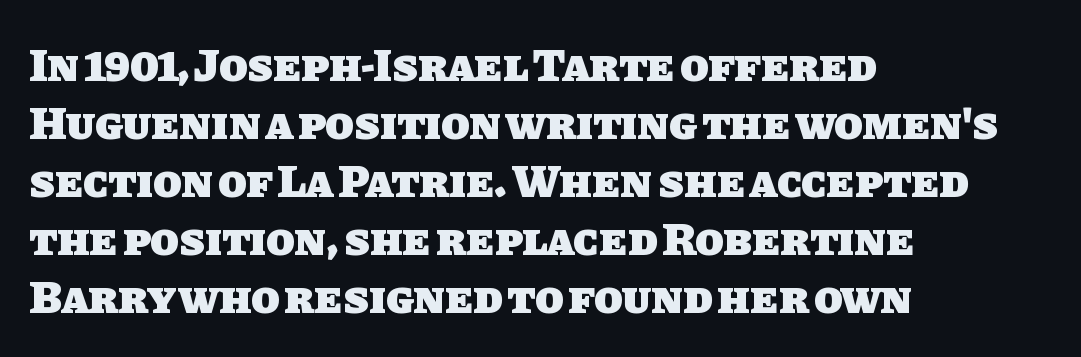
The typeface chosen for these lines omits serifs. This sample has the flowing, uneven cadence of proportional lettering. The typesetting leans heavy: a genuine bold. Lines of text with bare space underneath. The paragraph shown leans on its left margin. The line texture is even and compact thanks to regular tracking.
